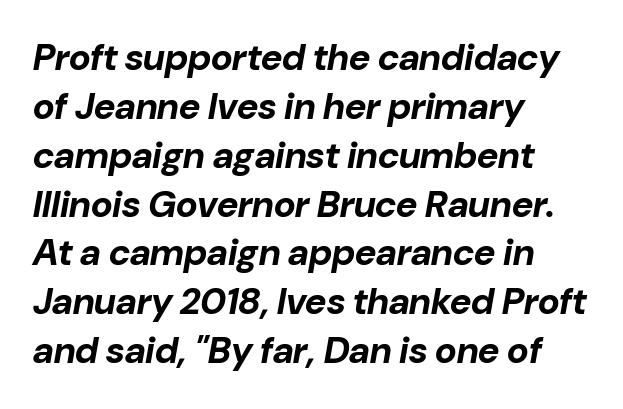
Q: Is the text bold? A: Yes.
Q: Is the text italic (slanted)? A: Yes, it leans right by about 10 degrees.
Q: Is the text underlined? A: No.
Q: How is the paragraph aligned? A: Left-aligned.
Q: Is the spacing between letters normal or unusually wide? A: Normal.
Q: Is the spacing between lines tight, normal or loose? A: Normal.
Q: Width (condensed, normal, or wide)? A: Normal.
Q: Stroke contrast? A: Low.
Q: x-height? A: Medium.
Q: Monospaced? A: No.
